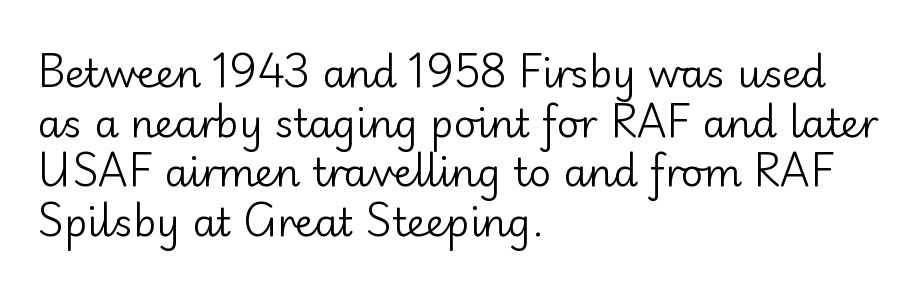
The paragraph has a hard left edge and a soft right edge. Does extra space separate the letters? No, they use regular spacing. The space beneath each line is pristine and unruled. Summary of weight: not heavy and not bold.
